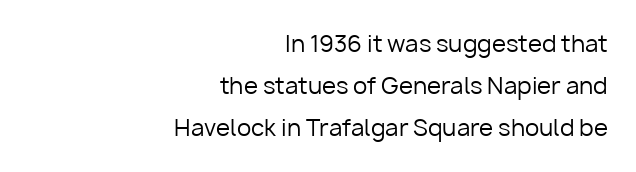
{"italic": "no", "bold": "no", "underline": "no", "align": "right", "line_spacing_ratio": 1.83, "letter_spacing": "normal", "letter_spacing_em": 0.0, "glyph_px": 23}
